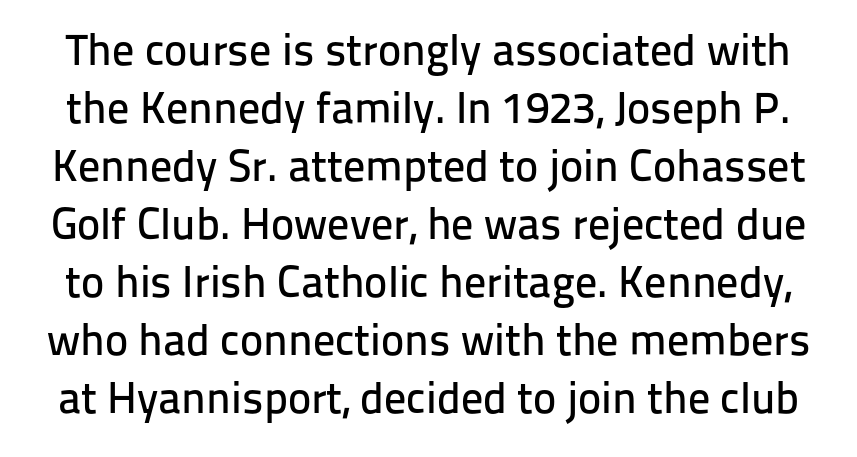
The passage shown is typeset with a sans-serif family. These lines keep a tight, regular rhythm from letter to letter. Does the leading feel generous? No, just average. This sample has the flowing, uneven cadence of proportional lettering.
